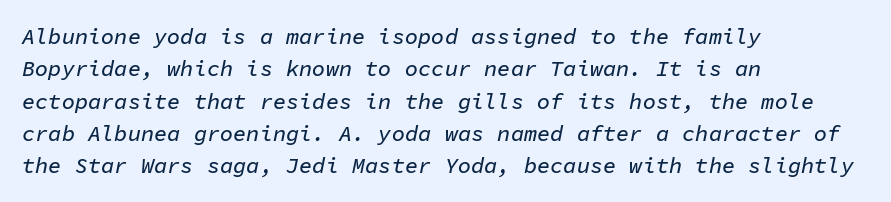
The image shows 22 px text type, italic (leaning right); set left-aligned, normal line spacing (1.47x), normal letter spacing, not underlined.
